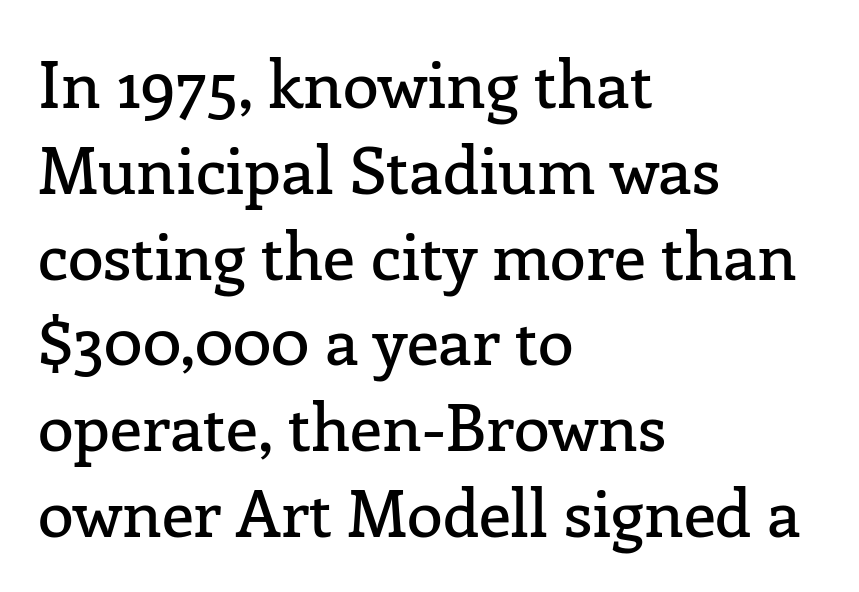
Q: Is the text italic (slanted)? A: No, it is upright.
Q: Is the typeface a serif or a sans-serif typeface? A: Serif.
Q: Is the text underlined? A: No.
Q: How is the paragraph aligned? A: Left-aligned.
Q: Is the spacing between letters normal or unusually wide? A: Normal.
Q: Is the spacing between lines tight, normal or loose? A: Normal.
Q: Width (condensed, normal, or wide)? A: Normal.
Q: Stroke contrast? A: Low.
Q: x-height? A: Medium.
Q: Monospaced? A: No.
